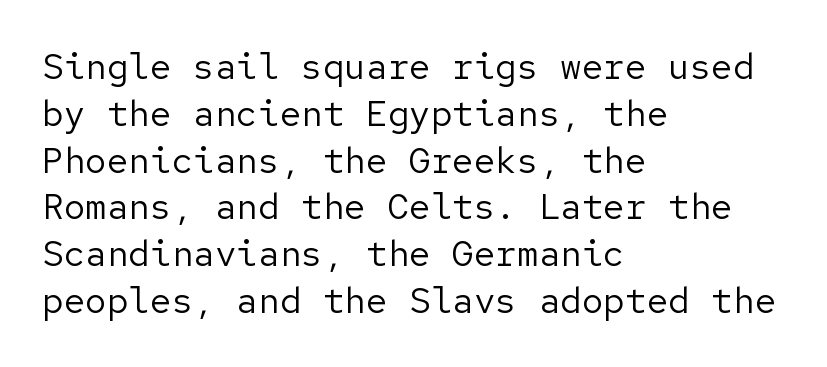
The image shows 36 px regular-weight sans-serif type, upright; set left-aligned, normal line spacing (1.3x), normal letter spacing, not underlined; low stroke contrast and a medium x-height.
